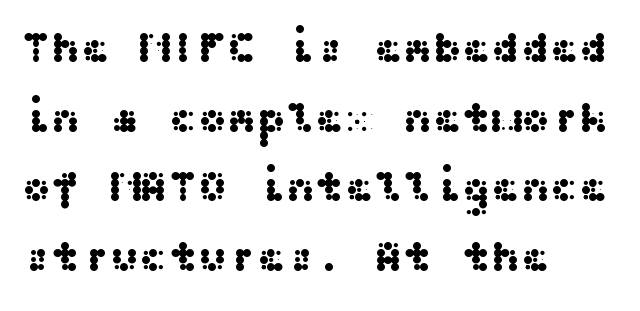
{"serif": "no", "italic": "no", "width": "wide", "stroke_contrast": "medium", "x_height": "medium", "underline": "no", "align": "left", "line_spacing": "normal", "line_spacing_ratio": 1.58, "letter_spacing": "normal", "letter_spacing_em": 0.0, "glyph_px": 44}
